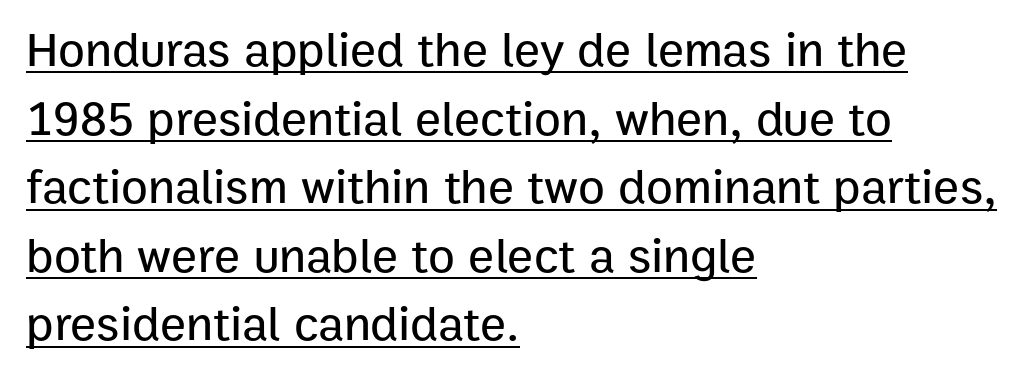
Q: Is the text italic (slanted)? A: No, it is upright.
Q: Is the typeface a serif or a sans-serif typeface? A: Sans-serif.
Q: Is the text underlined? A: Yes.
Q: How is the paragraph aligned? A: Left-aligned.
Q: Is the spacing between letters normal or unusually wide? A: Normal.
Q: Is the spacing between lines tight, normal or loose? A: Normal.
Q: Width (condensed, normal, or wide)? A: Normal.
Q: Stroke contrast? A: Low.
Q: x-height? A: Medium.
Q: Monospaced? A: No.
